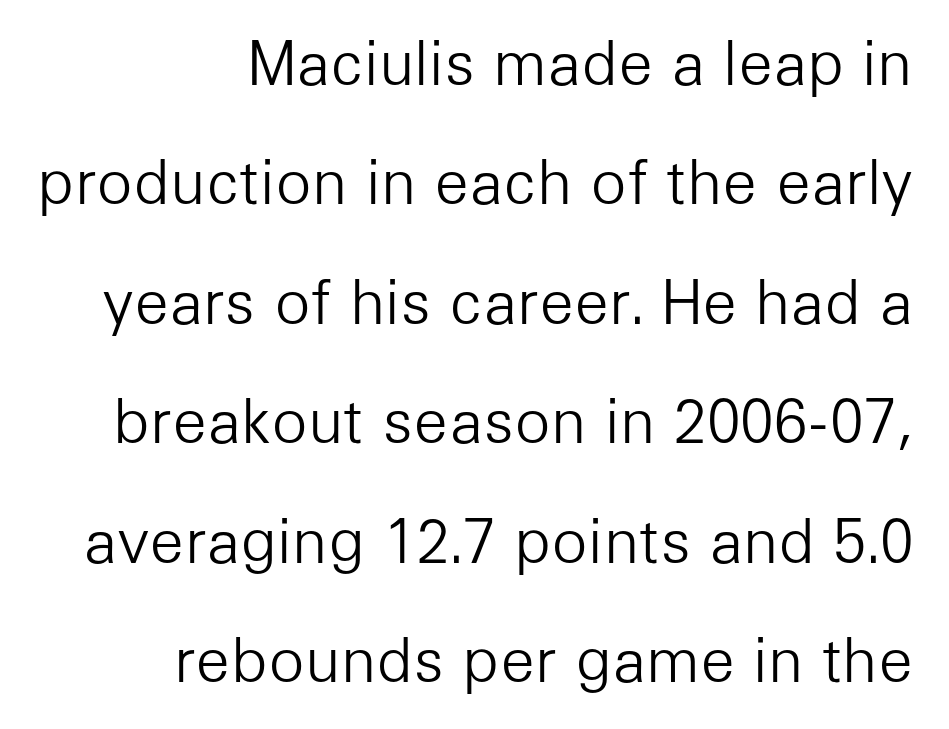
The image shows 60 px light sans-serif type, upright; set right-aligned, loose line spacing (1.99x), normal letter spacing, not underlined; low stroke contrast and a medium x-height.
